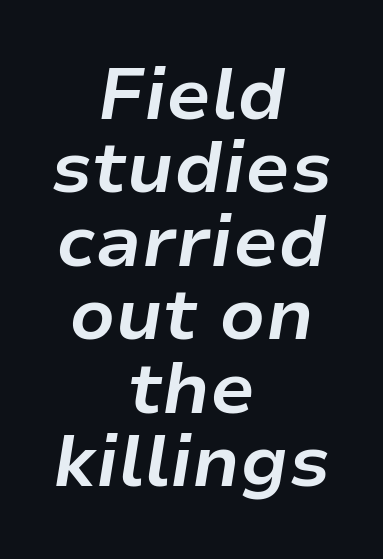
The image shows 72 px bold type, italic (leaning right); set centered, tight line spacing (1.02x), normal letter spacing, not underlined; low stroke contrast and a medium x-height.
